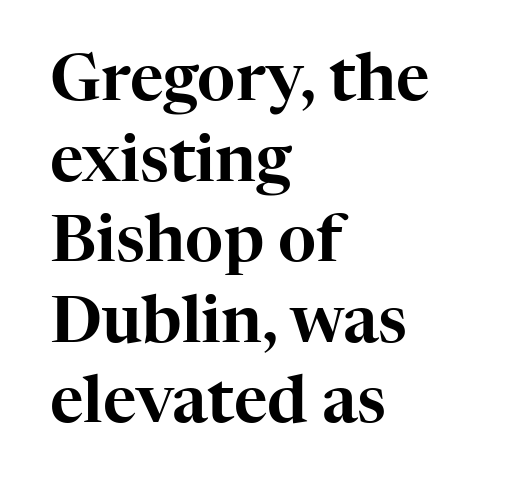
Q: Is the text italic (slanted)? A: No, it is upright.
Q: Is the typeface a serif or a sans-serif typeface? A: Serif.
Q: Is the text underlined? A: No.
Q: How is the paragraph aligned? A: Left-aligned.
Q: Is the spacing between letters normal or unusually wide? A: Normal.
Q: Width (condensed, normal, or wide)? A: Normal.
Q: Stroke contrast? A: High.
Q: x-height? A: Medium.
Q: Monospaced? A: No.
